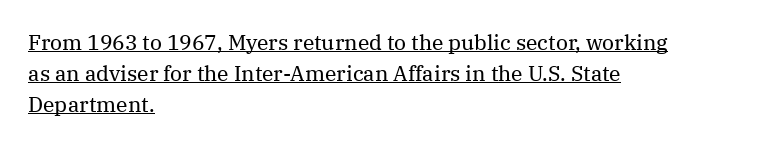
{"italic": "no", "bold": "no", "underline": "yes", "align": "left", "line_spacing": "normal", "line_spacing_ratio": 1.48, "letter_spacing": "normal", "letter_spacing_em": 0.0, "glyph_px": 21}
